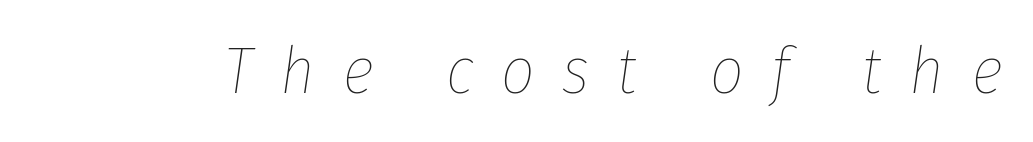
{"italic": "yes", "lean": "right", "slant_degrees": 8, "bold": "no", "weight": "thin", "width": "condensed", "stroke_contrast": "low", "x_height": "medium", "monospaced": "no", "underline": "no", "letter_spacing": "wide", "letter_spacing_em": 0.42, "glyph_px": 66}
